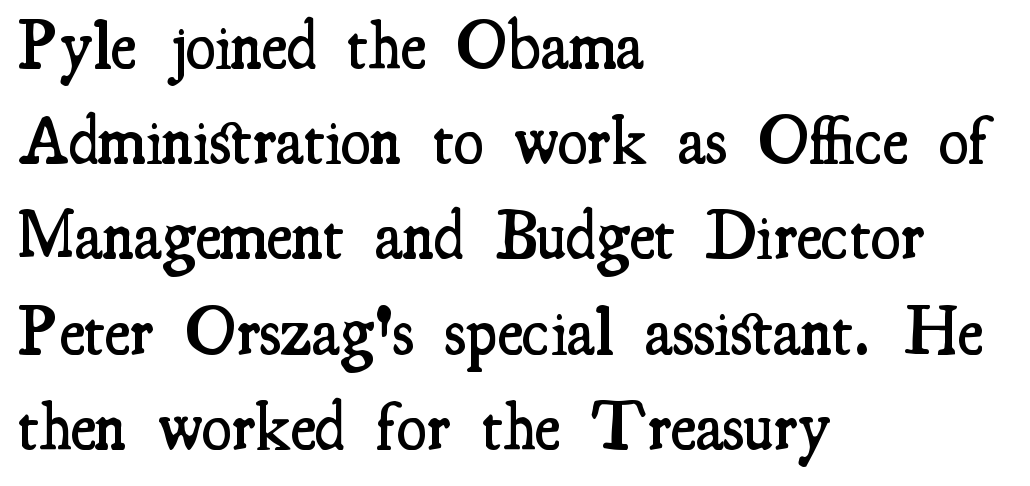
{"serif": "yes", "italic": "no", "bold": "semi", "weight": "semibold", "width": "condensed", "stroke_contrast": "medium", "x_height": "small", "monospaced": "no", "underline": "no", "align": "left", "line_spacing": "normal", "line_spacing_ratio": 1.4, "letter_spacing": "normal", "letter_spacing_em": 0.0, "glyph_px": 68}
